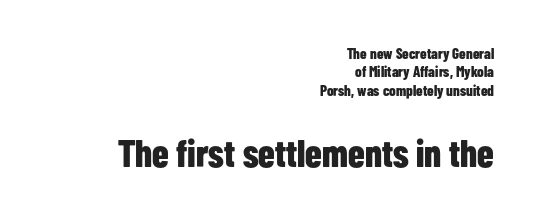
In terms of weight, the rendering is a true, heavy bold. Looks like regular typesetting: each glyph gets only the width it needs. Visually, the bottom section dominates because its glyphs are scaled up. Between one letter and the next there's only the usual sliver of space. The letters stand straight up with perfectly vertical stems. The glyphs in this specimen are sans serif.
